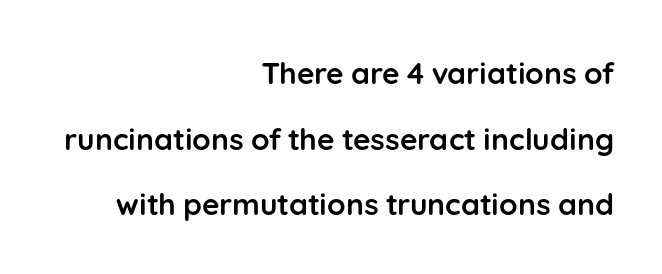
How are the letters spaced? Ordinarily, with no added tracking. No italicization has been applied; the sample stays upright. Notice the wide empty band between every row — that's loose leading. The face used here is a sans, in the tradition of grotesques and geometrics.
